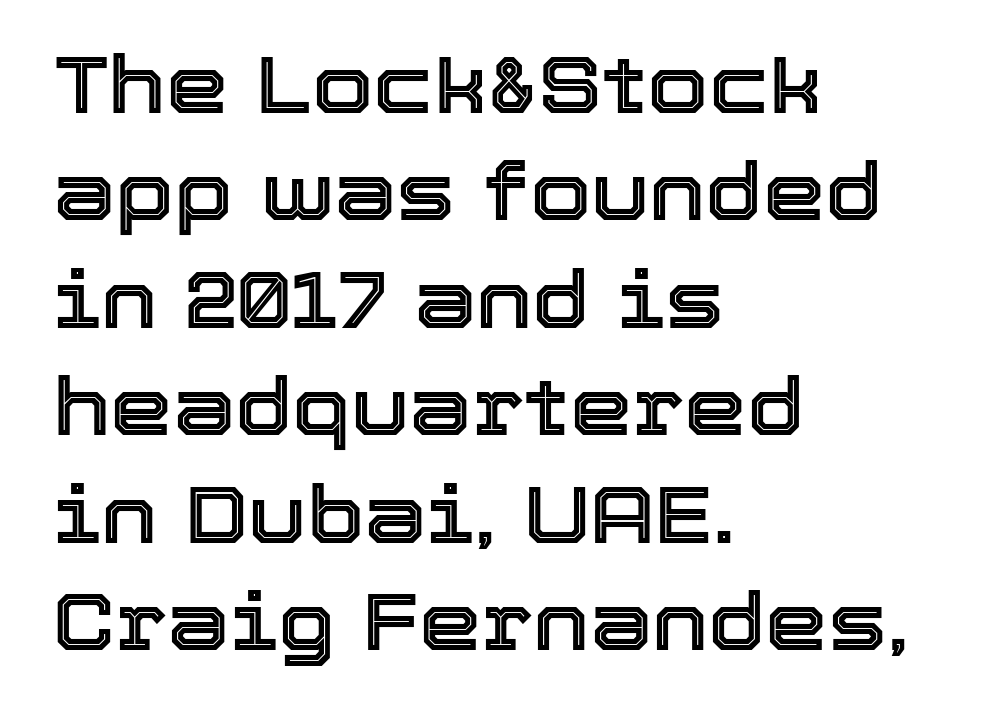
{"italic": "no", "width": "normal", "x_height": "medium", "monospaced": "no", "underline": "no", "align": "left", "line_spacing": "normal", "line_spacing_ratio": 1.36, "letter_spacing": "normal", "letter_spacing_em": 0.0, "glyph_px": 79}
